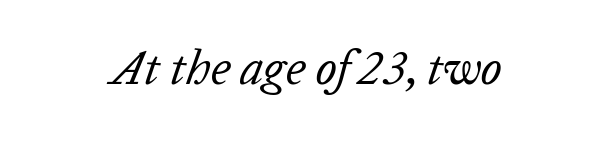
The image shows 48 px regular-weight type, italic (leaning right); set normal letter spacing, not underlined; low stroke contrast and a medium x-height.
